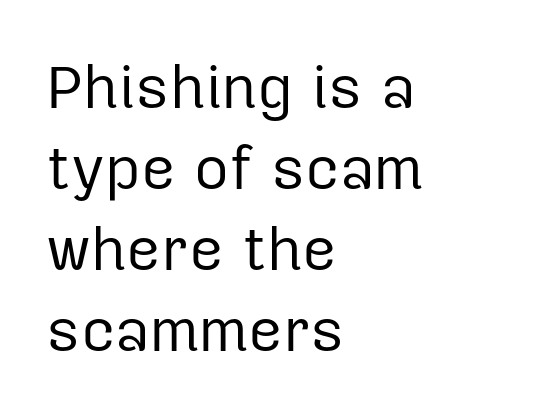
Each letter's strokes conclude bluntly, with no projecting serifs. Think standard paragraph weight, or any step lighter than that. Nobody drew a line under any word here. Standard letterfit; no display-style spreading of the glyphs. The rendering anchors every line to the left-hand side. This sample uses an upright cut, with every glyph sitting square on the baseline.
